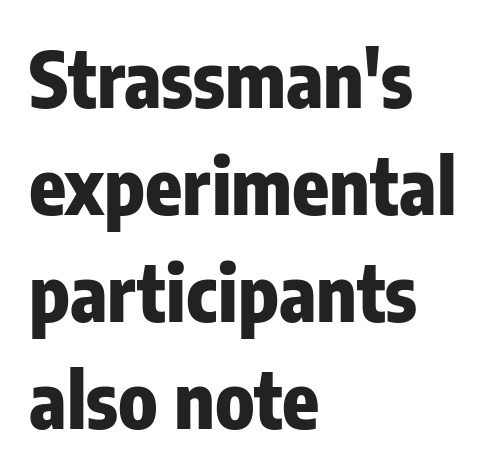
Q: Is the text bold? A: Yes.
Q: Is the text italic (slanted)? A: No, it is upright.
Q: Is the typeface a serif or a sans-serif typeface? A: Sans-serif.
Q: Is the text underlined? A: No.
Q: How is the paragraph aligned? A: Left-aligned.
Q: Is the spacing between letters normal or unusually wide? A: Normal.
Q: Is the spacing between lines tight, normal or loose? A: Normal.
Q: Width (condensed, normal, or wide)? A: Condensed.
Q: Stroke contrast? A: Low.
Q: x-height? A: Medium.
Q: Monospaced? A: No.
